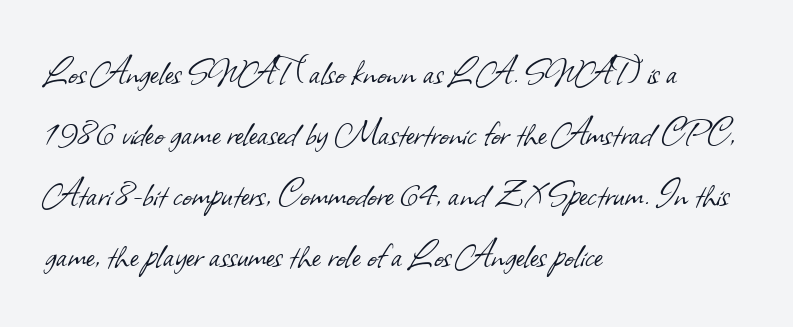
{"serif": "no", "bold": "no", "weight": "light", "width": "normal", "stroke_contrast": "low", "x_height": "small", "monospaced": "no", "underline": "no", "align": "left", "line_spacing": "normal", "line_spacing_ratio": 1.49, "letter_spacing": "normal", "letter_spacing_em": 0.0, "glyph_px": 41}
